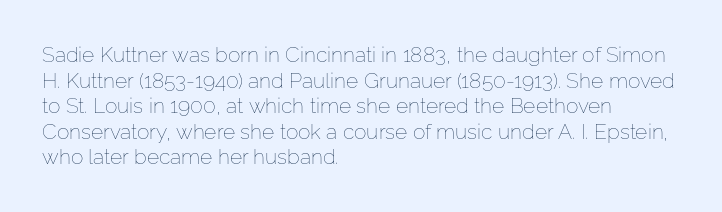
The image shows 21 px text type, upright; set left-aligned, line spacing 1.22x, normal letter spacing, not underlined.
